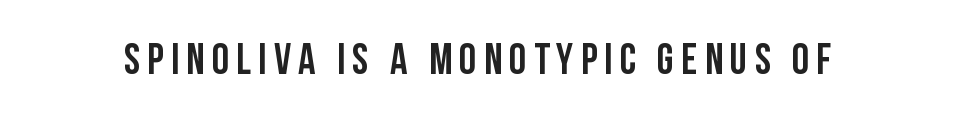
Stroke terminals: plain, sans-serif. The space directly below the letters is spotless. These lines are rendered in a variable-pitch font. The letters stand straight up with perfectly vertical stems.
